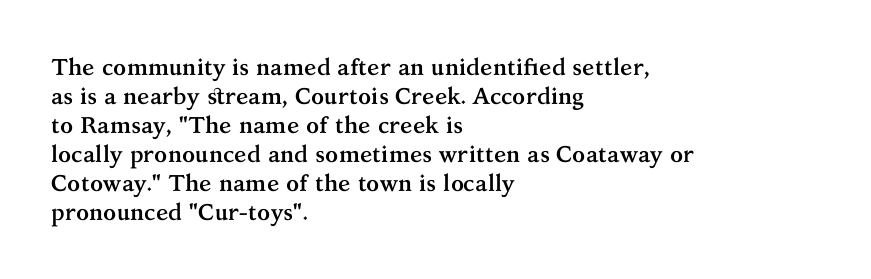
Q: Is the text bold? A: Yes.
Q: Is the text italic (slanted)? A: No, it is upright.
Q: Is the text underlined? A: No.
Q: How is the paragraph aligned? A: Left-aligned.
Q: Is the spacing between letters normal or unusually wide? A: Normal.
Q: Is the spacing between lines tight, normal or loose? A: Normal.
